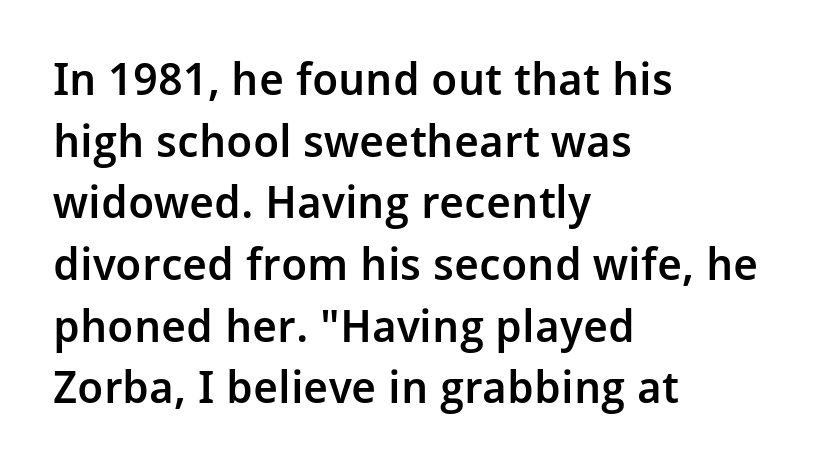
Q: Is the text bold? A: Semi-bold.
Q: Is the text italic (slanted)? A: No, it is upright.
Q: Is the typeface a serif or a sans-serif typeface? A: Sans-serif.
Q: Is the text underlined? A: No.
Q: How is the paragraph aligned? A: Left-aligned.
Q: Is the spacing between letters normal or unusually wide? A: Normal.
Q: Is the spacing between lines tight, normal or loose? A: Normal.
Q: Width (condensed, normal, or wide)? A: Normal.
Q: Stroke contrast? A: Low.
Q: x-height? A: Medium.
Q: Monospaced? A: No.
